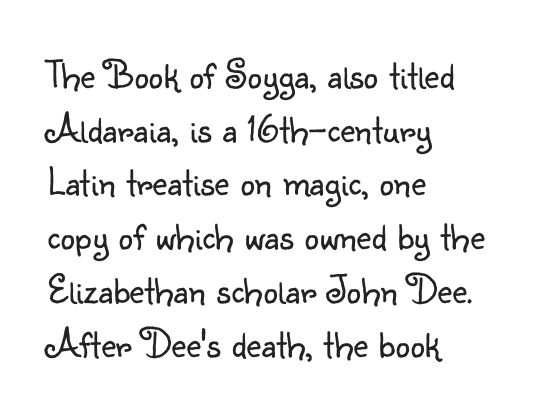
The image shows 41 px light sans-serif type, upright; set left-aligned, normal line spacing (1.31x), normal letter spacing, not underlined; low stroke contrast and a small x-height.
